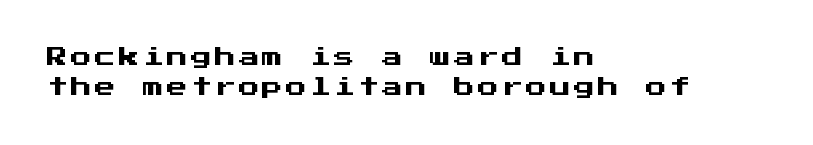
The image shows 21 px text type, upright; set left-aligned, normal line spacing (1.42x), not underlined.
